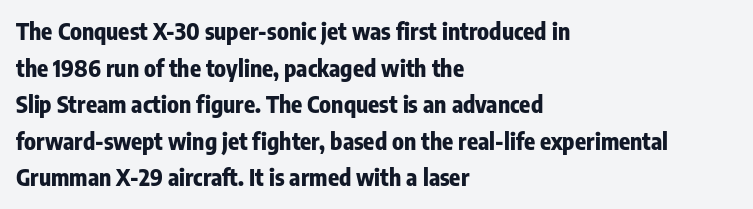
The image shows 23 px bold type, upright; set left-aligned, normal line spacing (1.59x), normal letter spacing, not underlined.
